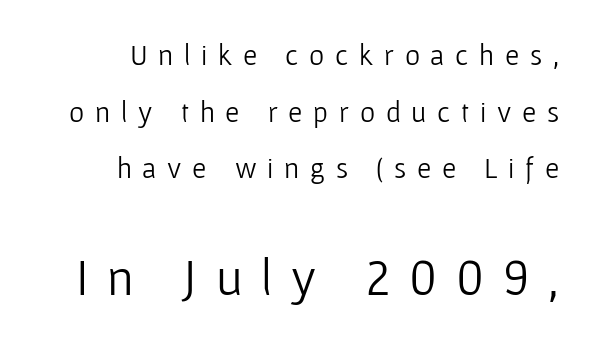
{"serif": "no", "italic": "no", "bold": "no", "weight": "light", "width": "normal", "stroke_contrast": "low", "x_height": "medium", "monospaced": "no", "underline": "no", "align": "right", "line_spacing": "loose", "line_spacing_ratio": 1.95, "letter_spacing": "wide", "letter_spacing_em": 0.37, "larger_block": "second", "size_ratio": 1.76, "glyph_px": 51}
